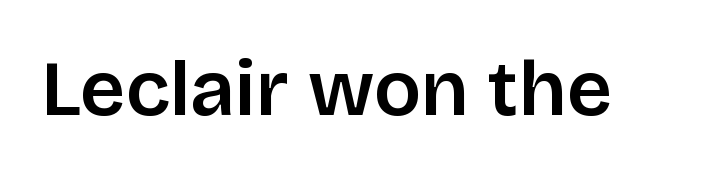
{"serif": "no", "italic": "no", "width": "normal", "stroke_contrast": "low", "x_height": "large", "monospaced": "no", "underline": "no", "letter_spacing": "normal", "letter_spacing_em": 0.0, "glyph_px": 79}
